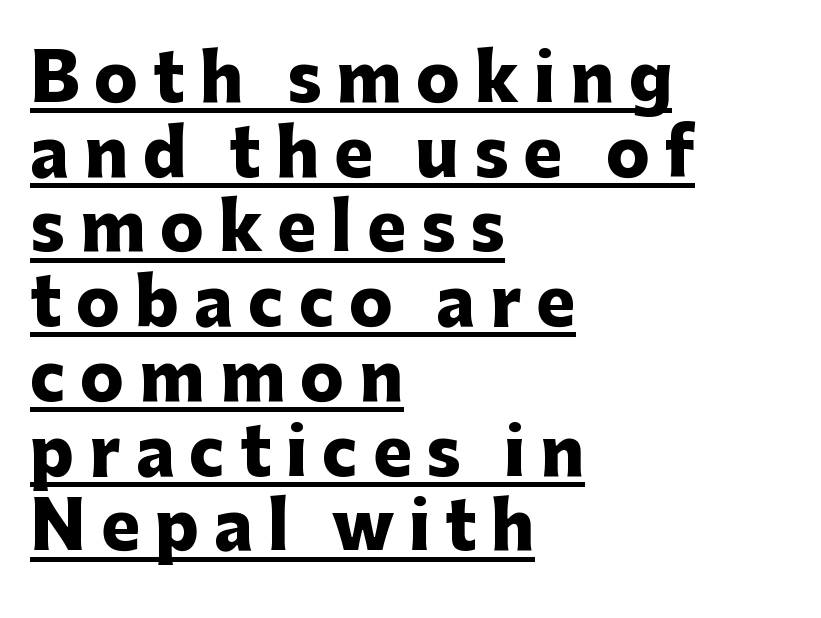
Character widths vary here, with narrow letters taking less room than wide ones. When letters stand straight like this, we call the style roman or upright. Bold? Absolutely — the strokes are thick and heavy. A typesetter would call this heavily tracked-out type.
